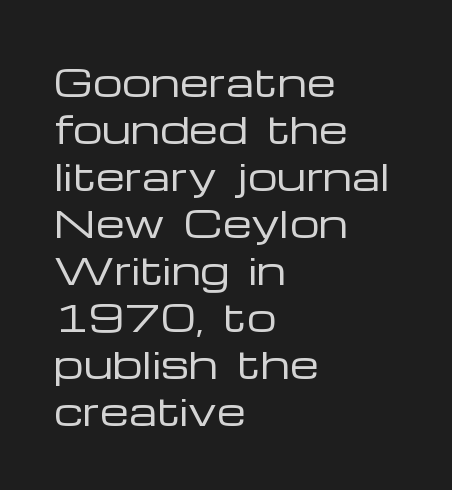
{"serif": "no", "italic": "no", "bold": "no", "weight": "regular", "width": "wide", "stroke_contrast": "low", "x_height": "medium", "monospaced": "no", "underline": "no", "align": "left", "line_spacing": "normal", "line_spacing_ratio": 1.27, "letter_spacing": "normal", "letter_spacing_em": 0.0, "glyph_px": 37}
